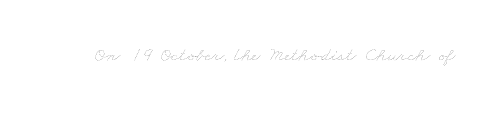
The image shows 20 px text type; set normal letter spacing, not underlined.
